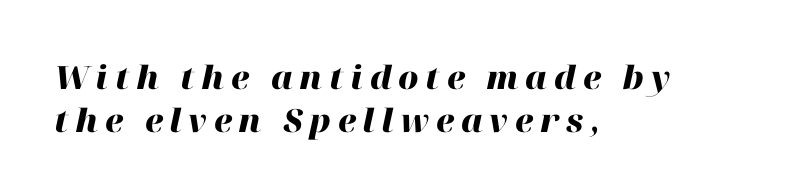
The image shows 32 px heavy type, italic (leaning right); set left-aligned, normal line spacing (1.33x), unusually wide letter spacing (+0.21 em), not underlined; high stroke contrast and a medium x-height.
